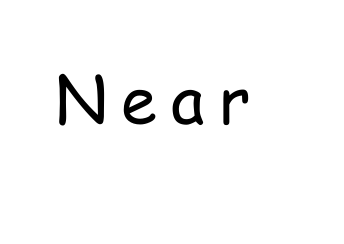
{"serif": "no", "italic": "no", "bold": "no", "weight": "regular", "width": "condensed", "stroke_contrast": "low", "x_height": "medium", "monospaced": "no", "underline": "no", "letter_spacing": "wide", "letter_spacing_em": 0.22, "glyph_px": 65}
